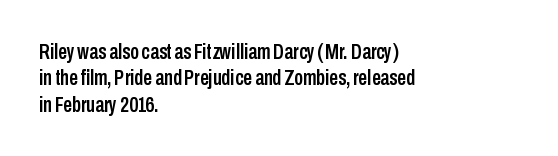
This rendering features lettering with no underline. Horizontal alignment here is leftward, the default for most running prose. These lines keep a tight, regular rhythm from letter to letter. A typesetter would mark this as roman, not italic.
